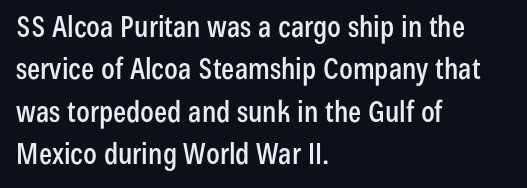
Interline gaps are of average width in this sample. The rendering keeps characters at their native spacing. The setting favours the left margin, as ordinary paragraphs usually do. A typesetter would call this proportional, since set widths differ per character. Nope, not italic — everything's standing straight. Just letters on the line, the space beneath them empty.
